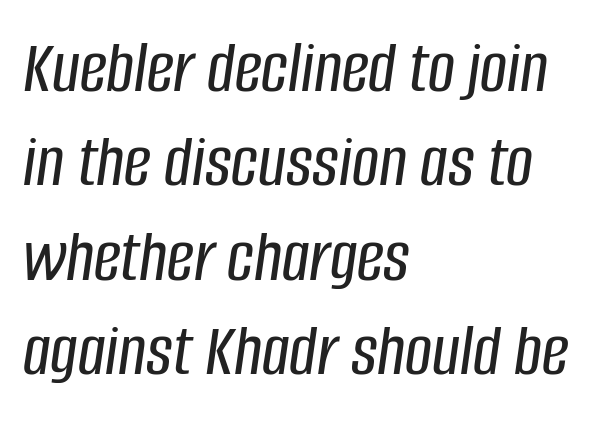
Q: Is the text italic (slanted)? A: Yes, it leans right by about 8 degrees.
Q: Is the text underlined? A: No.
Q: How is the paragraph aligned? A: Left-aligned.
Q: Is the spacing between letters normal or unusually wide? A: Normal.
Q: Is the spacing between lines tight, normal or loose? A: Normal.
Q: Width (condensed, normal, or wide)? A: Condensed.
Q: Stroke contrast? A: Low.
Q: x-height? A: Large.
Q: Monospaced? A: No.
